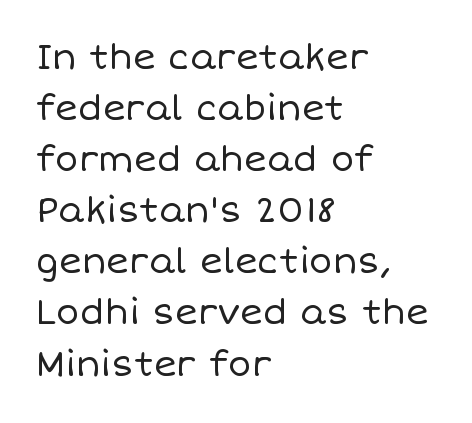
Q: Is the text bold? A: No.
Q: Is the text italic (slanted)? A: No, it is upright.
Q: Is the text underlined? A: No.
Q: How is the paragraph aligned? A: Left-aligned.
Q: Is the spacing between letters normal or unusually wide? A: Normal.
Q: Is the spacing between lines tight, normal or loose? A: Normal.
Q: Width (condensed, normal, or wide)? A: Normal.
Q: Stroke contrast? A: Low.
Q: x-height? A: Large.
Q: Monospaced? A: No.
